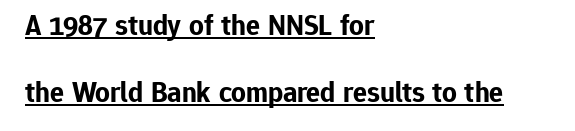
Q: Is the text bold? A: Yes.
Q: Is the text italic (slanted)? A: No, it is upright.
Q: Is the typeface a serif or a sans-serif typeface? A: Sans-serif.
Q: Is the text underlined? A: Yes.
Q: How is the paragraph aligned? A: Left-aligned.
Q: Is the spacing between letters normal or unusually wide? A: Normal.
Q: Is the spacing between lines tight, normal or loose? A: Loose.
Q: Width (condensed, normal, or wide)? A: Normal.
Q: Stroke contrast? A: Low.
Q: x-height? A: Medium.
Q: Monospaced? A: No.
